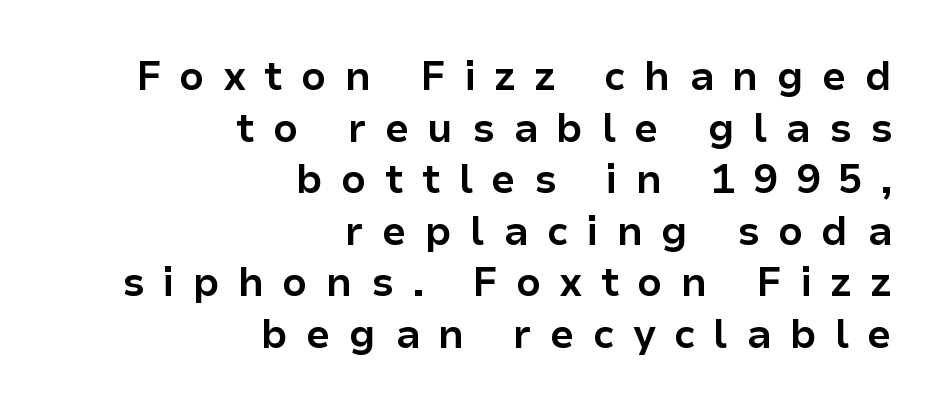
{"serif": "no", "italic": "no", "bold": "yes", "weight": "bold", "width": "normal", "stroke_contrast": "low", "x_height": "medium", "monospaced": "no", "underline": "no", "align": "right", "line_spacing": "normal", "line_spacing_ratio": 1.29, "letter_spacing": "wide", "letter_spacing_em": 0.46, "glyph_px": 40}
